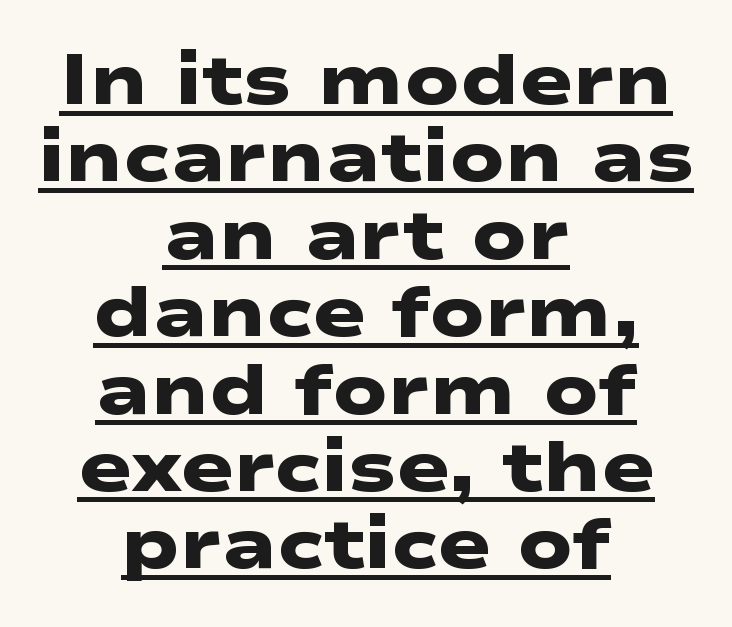
The image shows 71 px heavy, wide sans-serif type; set centered, tight line spacing (1.09x), normal letter spacing, underlined; low stroke contrast and a medium x-height.
